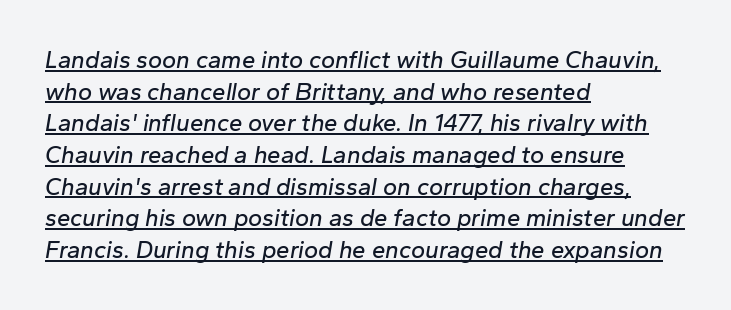
The image shows 24 px text type, italic (leaning right); set left-aligned, normal line spacing (1.32x), normal letter spacing, underlined.
